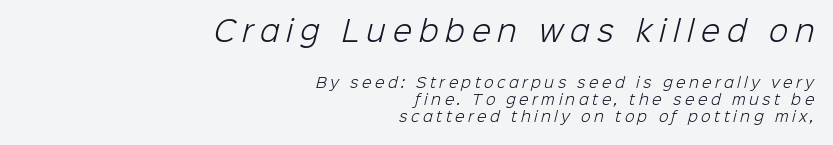
{"serif": "no", "bold": "no", "weight": "light", "width": "normal", "stroke_contrast": "low", "x_height": "medium", "monospaced": "no", "underline": "no", "align": "right", "line_spacing_ratio": 1.23, "letter_spacing": "wide", "letter_spacing_em": 0.25, "larger_block": "first", "size_ratio": 2.0, "glyph_px": 28}
